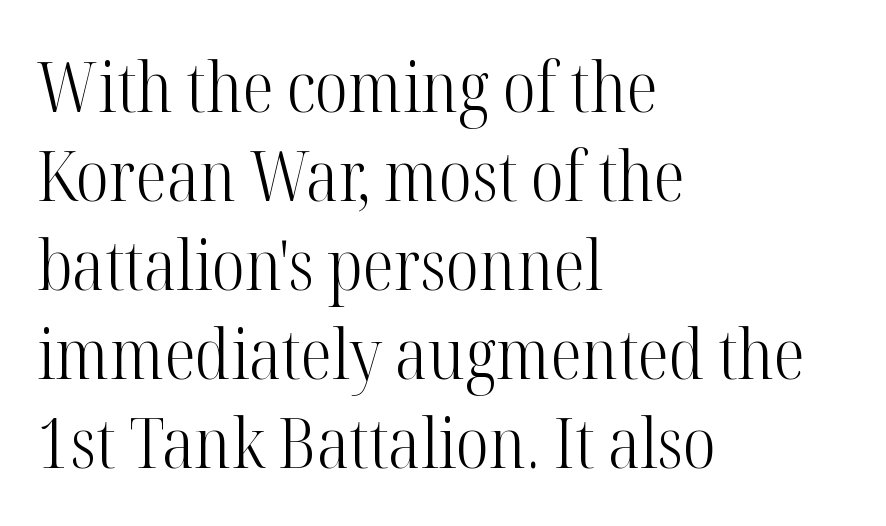
The image shows 70 px light, condensed serif type, upright; set left-aligned, normal line spacing (1.27x), normal letter spacing, not underlined; high stroke contrast and a medium x-height.
